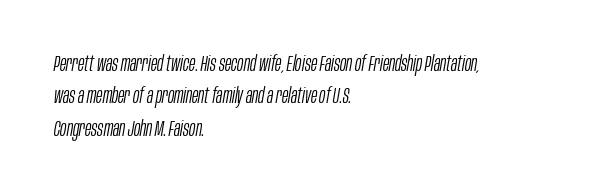
Posture: slanted. The cut favours lightness, reaching ordinary text weight at its darkest. Each word holds together tightly as a unit, with standard inter-letter gaps. The passage shown is not underscored anywhere. Line starts are locked; line ends wander.
